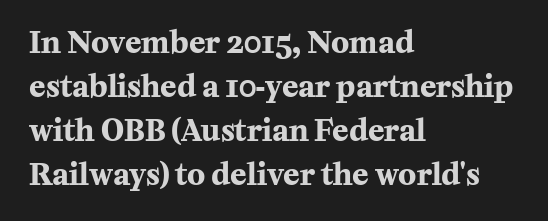
Q: Is the text bold? A: Yes.
Q: Is the text italic (slanted)? A: No, it is upright.
Q: Is the typeface a serif or a sans-serif typeface? A: Serif.
Q: Is the text underlined? A: No.
Q: How is the paragraph aligned? A: Left-aligned.
Q: Is the spacing between letters normal or unusually wide? A: Normal.
Q: Is the spacing between lines tight, normal or loose? A: Normal.
Q: Width (condensed, normal, or wide)? A: Normal.
Q: Stroke contrast? A: Medium.
Q: x-height? A: Medium.
Q: Monospaced? A: No.
